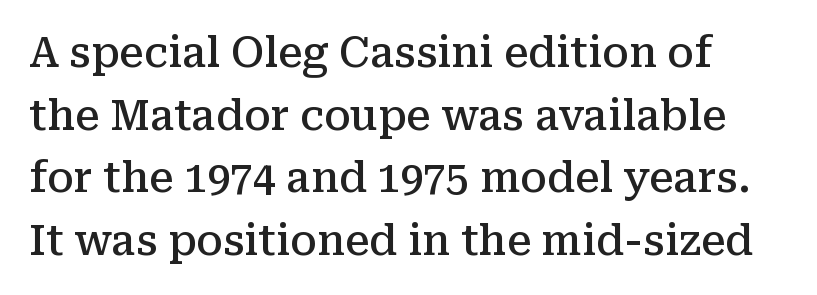
The image shows 41 px semibold serif type, upright; set left-aligned, normal line spacing (1.53x), normal letter spacing, not underlined; medium stroke contrast and a medium x-height.
